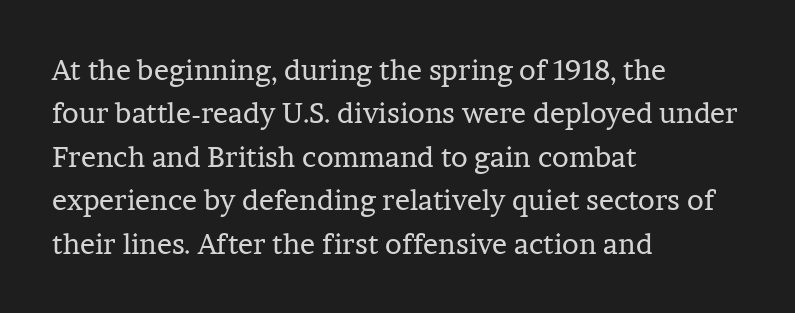
Q: Is the text bold? A: No.
Q: Is the text italic (slanted)? A: No, it is upright.
Q: Is the typeface a serif or a sans-serif typeface? A: Serif.
Q: Is the text underlined? A: No.
Q: How is the paragraph aligned? A: Left-aligned.
Q: Is the spacing between letters normal or unusually wide? A: Normal.
Q: Is the spacing between lines tight, normal or loose? A: Normal.
Q: Width (condensed, normal, or wide)? A: Normal.
Q: Stroke contrast? A: Low.
Q: x-height? A: Medium.
Q: Monospaced? A: No.
